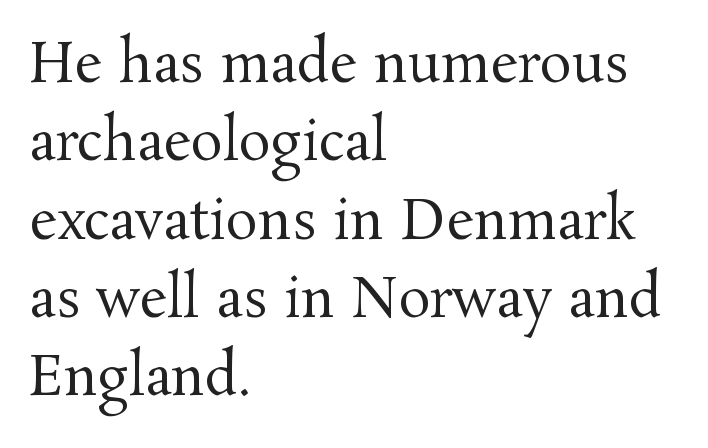
The image shows 54 px regular-weight serif type, upright; set left-aligned, normal line spacing (1.45x), normal letter spacing, not underlined; medium stroke contrast and a medium x-height.
